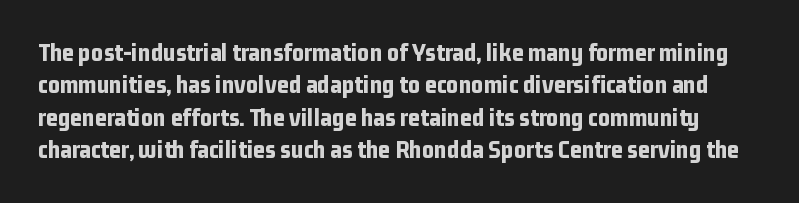
What weight is shown? A full bold with thick strokes. Glance below the letters and you will spot only blank space. This sample keeps an unexceptional amount of space between lines. The line texture is even and compact thanks to regular tracking.
